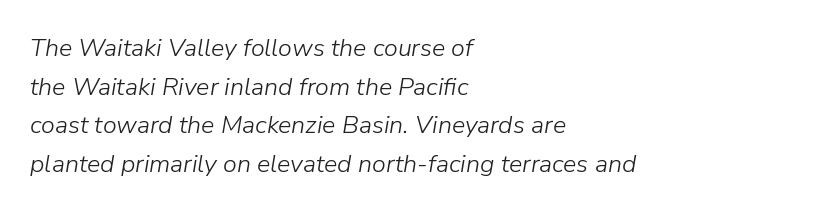
Q: Is the text bold? A: No.
Q: Is the text italic (slanted)? A: Yes, it leans right by about 9 degrees.
Q: Is the text underlined? A: No.
Q: How is the paragraph aligned? A: Left-aligned.
Q: Is the spacing between letters normal or unusually wide? A: Normal.
Q: Is the spacing between lines tight, normal or loose? A: Normal.
